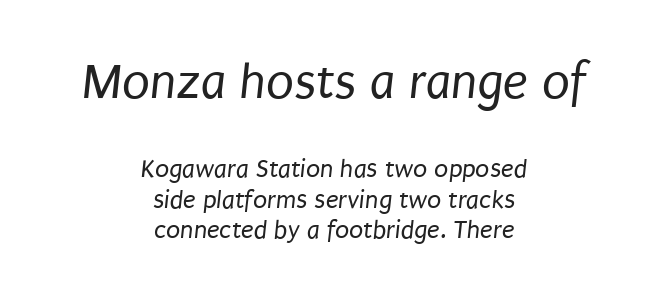
Q: Is the text bold? A: No.
Q: Is the typeface a serif or a sans-serif typeface? A: Sans-serif.
Q: Is the text underlined? A: No.
Q: How is the paragraph aligned? A: Centered.
Q: Is the spacing between letters normal or unusually wide? A: Normal.
Q: Which block of text is set in a larger size, the first (top) or the second (bottom)? A: The first (top) one.
Q: Width (condensed, normal, or wide)? A: Condensed.
Q: Stroke contrast? A: Low.
Q: x-height? A: Large.
Q: Monospaced? A: No.
